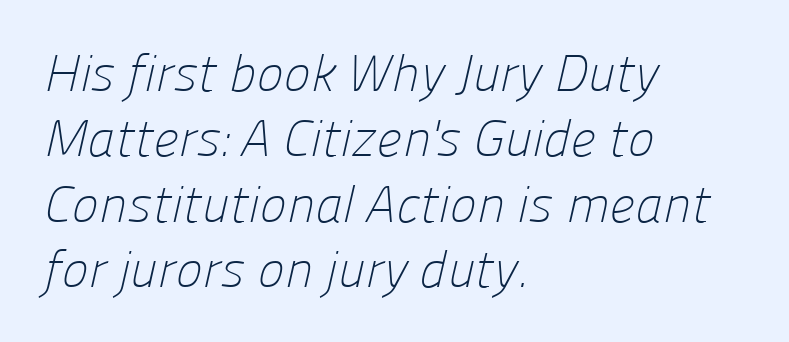
The image shows 51 px light sans-serif type; set left-aligned, normal line spacing (1.28x), normal letter spacing, not underlined; low stroke contrast and a medium x-height.
